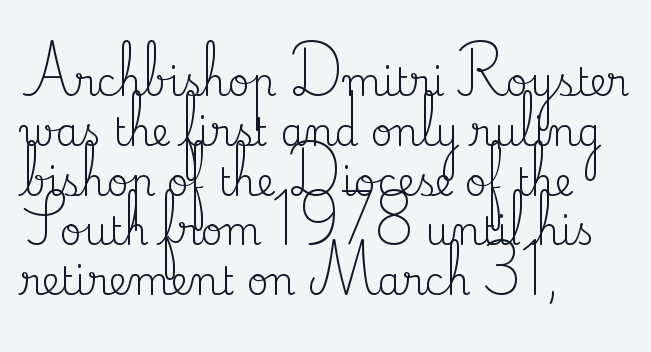
The image shows 38 px regular-weight serif type, upright; set left-aligned, normal line spacing (1.31x), normal letter spacing, not underlined; medium stroke contrast and a small x-height.
